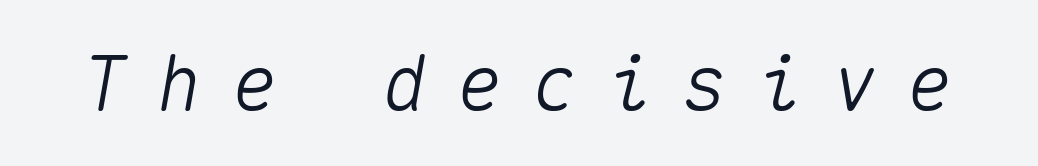
{"italic": "yes", "lean": "right", "slant_degrees": 10, "width": "normal", "stroke_contrast": "medium", "x_height": "medium", "monospaced": "yes", "underline": "no", "letter_spacing": "wide", "letter_spacing_em": 0.4, "glyph_px": 75}
